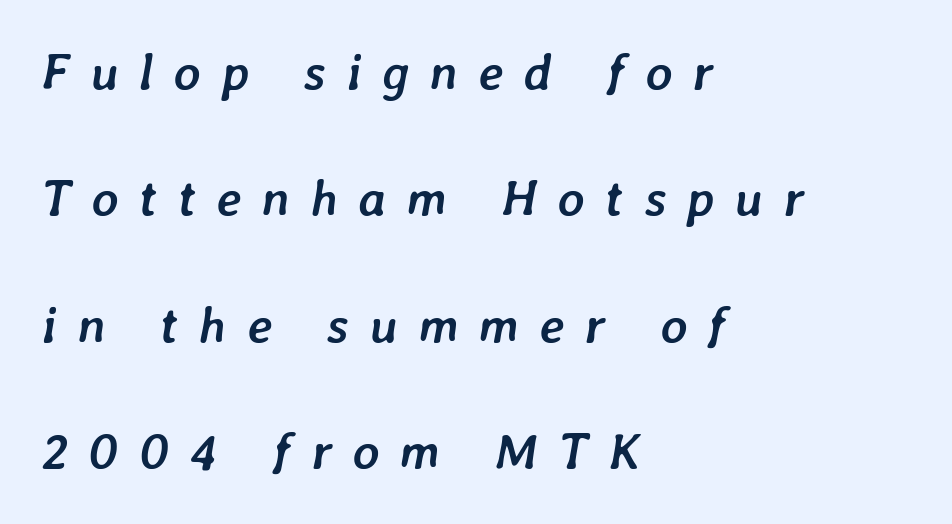
Tracking value appears strongly positive — letters spread wide. Each line starts at the same left margin while the right side varies. Descenders hang freely into open space. You could not count columns in this text — the font is proportionally spaced. The characters look thick and weighty, a clear bold. These lines stand farther apart than default settings would place them.
